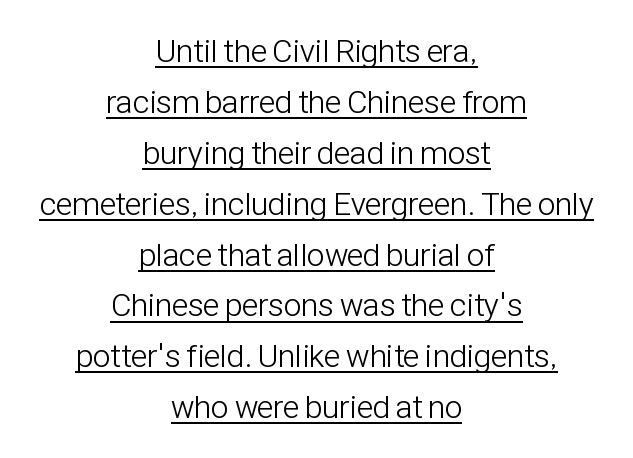
{"serif": "no", "italic": "no", "bold": "no", "weight": "light", "width": "condensed", "stroke_contrast": "low", "x_height": "medium", "monospaced": "no", "underline": "yes", "align": "center", "line_spacing": "normal", "line_spacing_ratio": 1.59, "letter_spacing": "normal", "letter_spacing_em": 0.0, "glyph_px": 32}
